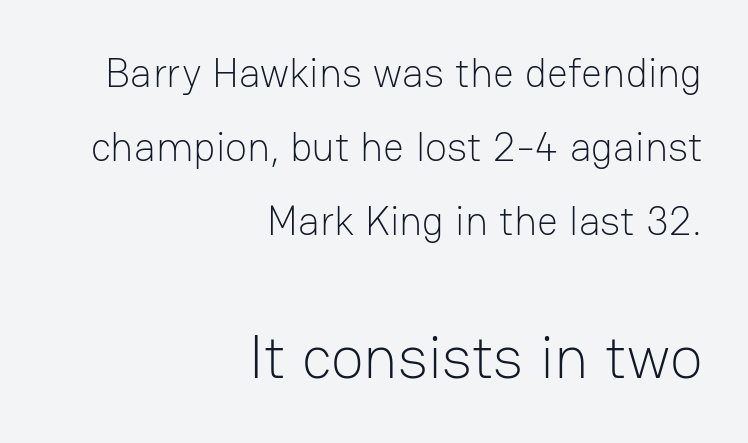
{"serif": "no", "italic": "no", "bold": "no", "weight": "light", "width": "normal", "stroke_contrast": "low", "x_height": "medium", "monospaced": "no", "underline": "no", "align": "right", "line_spacing_ratio": 1.81, "letter_spacing": "normal", "letter_spacing_em": 0.0, "larger_block": "second", "size_ratio": 1.49, "glyph_px": 61}
